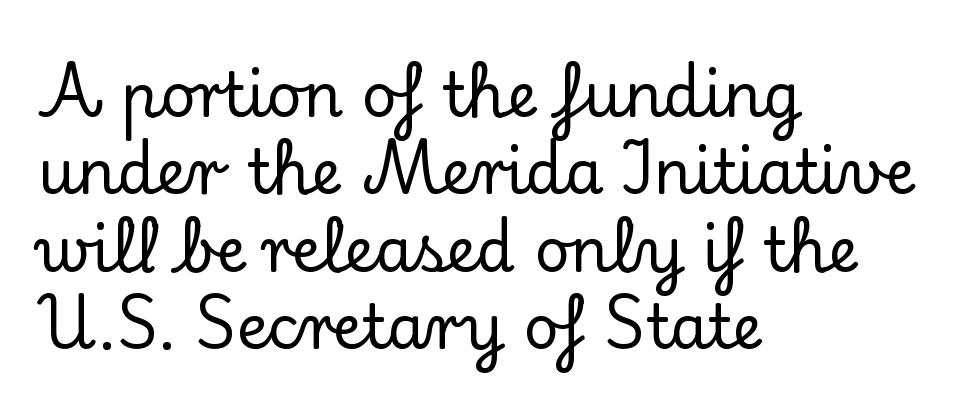
The image shows 61 px serif type, upright; set left-aligned, normal line spacing (1.27x), normal letter spacing, not underlined; low stroke contrast and a small x-height.
